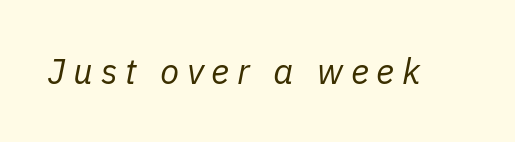
The image shows 35 px regular-weight type, italic (leaning right); set unusually wide letter spacing (+0.22 em), not underlined; low stroke contrast and a medium x-height.
